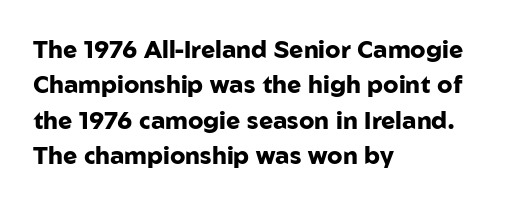
{"italic": "no", "bold": "yes", "underline": "no", "align": "left", "line_spacing": "normal", "line_spacing_ratio": 1.47, "letter_spacing": "normal", "letter_spacing_em": 0.0, "glyph_px": 24}
